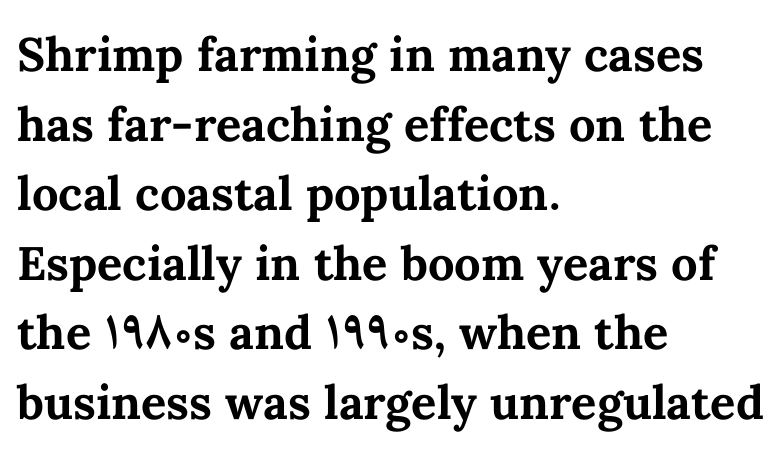
The face used here is proportionally spaced, like ordinary book or web type. Bare-footed words on every line. Ascenders rise straight up at ninety degrees. The passage shown has conventional tracking throughout.
